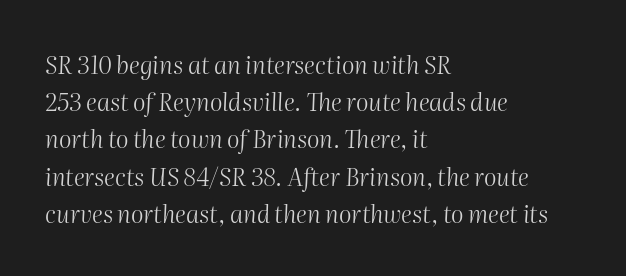
The image shows 24 px text type, italic (leaning right); set left-aligned, normal line spacing (1.55x), normal letter spacing, not underlined.
